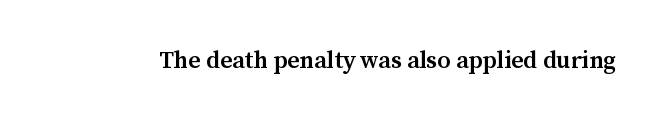
Quick note: underline off. Rendered with straight, roman letterforms. Each word holds together tightly as a unit, with standard inter-letter gaps. Slightly chunky letters — semibold, I'd say, not full bold.
